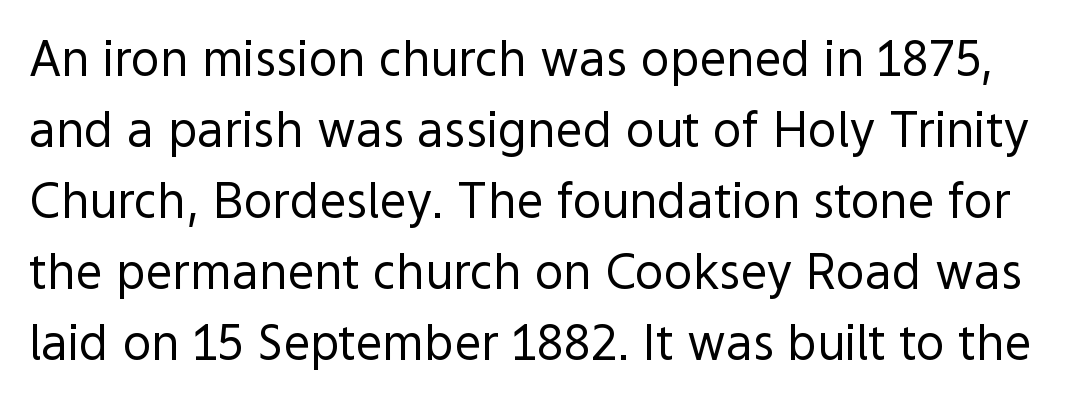
Q: Is the text bold? A: No.
Q: Is the text italic (slanted)? A: No, it is upright.
Q: Is the typeface a serif or a sans-serif typeface? A: Sans-serif.
Q: Is the text underlined? A: No.
Q: Is the spacing between letters normal or unusually wide? A: Normal.
Q: Is the spacing between lines tight, normal or loose? A: Normal.
Q: Width (condensed, normal, or wide)? A: Normal.
Q: x-height? A: Medium.
Q: Monospaced? A: No.
